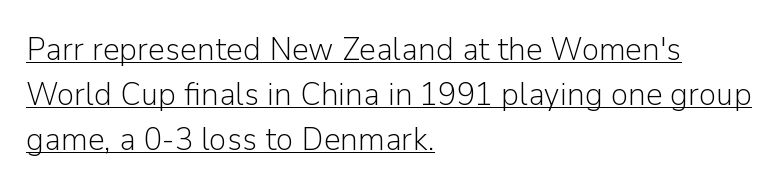
{"serif": "no", "italic": "no", "bold": "no", "weight": "light", "width": "normal", "stroke_contrast": "low", "x_height": "medium", "monospaced": "no", "underline": "yes", "align": "left", "line_spacing": "normal", "line_spacing_ratio": 1.36, "letter_spacing": "normal", "letter_spacing_em": 0.0, "glyph_px": 33}
